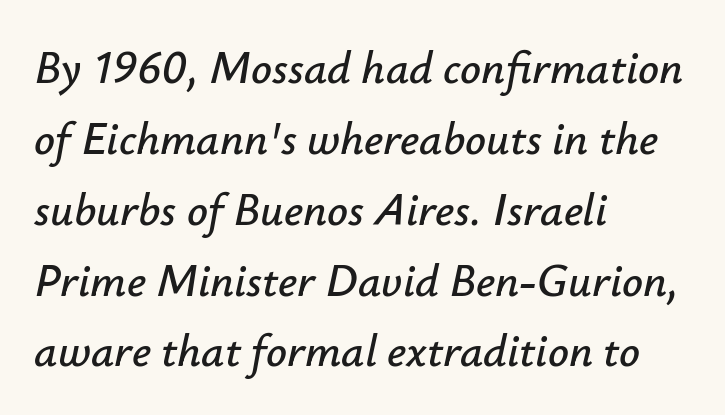
Q: Is the text italic (slanted)? A: Yes, it leans right by about 12 degrees.
Q: Is the text underlined? A: No.
Q: How is the paragraph aligned? A: Left-aligned.
Q: Is the spacing between letters normal or unusually wide? A: Normal.
Q: Is the spacing between lines tight, normal or loose? A: Normal.
Q: Width (condensed, normal, or wide)? A: Normal.
Q: Stroke contrast? A: Low.
Q: x-height? A: Small.
Q: Monospaced? A: No.
